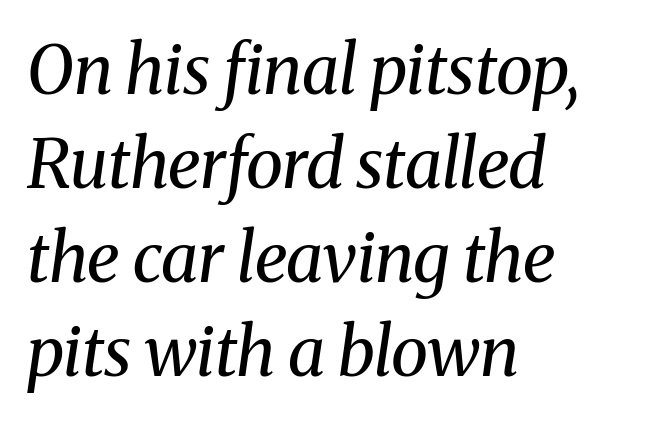
Q: Is the text bold? A: No.
Q: Is the text italic (slanted)? A: Yes, it leans right by about 8 degrees.
Q: Is the typeface a serif or a sans-serif typeface? A: Serif.
Q: Is the text underlined? A: No.
Q: How is the paragraph aligned? A: Left-aligned.
Q: Is the spacing between letters normal or unusually wide? A: Normal.
Q: Is the spacing between lines tight, normal or loose? A: Normal.
Q: Width (condensed, normal, or wide)? A: Normal.
Q: Stroke contrast? A: Medium.
Q: x-height? A: Medium.
Q: Monospaced? A: No.
